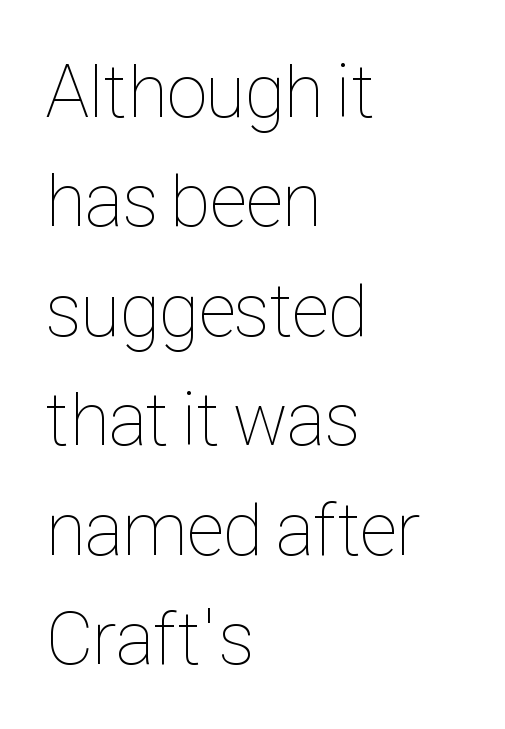
Is the block centered? No — it sits flush against the left margin. The passage shown is typed in a proportional face where columns would drift. Inter-character spacing is left at the font's built-in metrics. No extra ink here — the face is not bold. The block of text has a typical density, with ordinary space between rows. The strip under each line holds only bare page.
